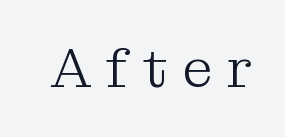
Q: Is the text bold? A: No.
Q: Is the text italic (slanted)? A: No, it is upright.
Q: Is the typeface a serif or a sans-serif typeface? A: Serif.
Q: Is the text underlined? A: No.
Q: Is the spacing between letters normal or unusually wide? A: Unusually wide.
Q: Width (condensed, normal, or wide)? A: Normal.
Q: Stroke contrast? A: Medium.
Q: x-height? A: Medium.
Q: Monospaced? A: No.
